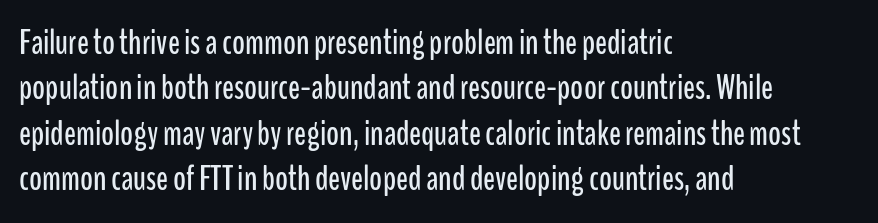
The face used here is proportionally spaced, like ordinary book or web type. Inter-character spacing is left at the font's built-in metrics. The rows are spaced the way most documents space them. Style check: upright. The area under the type is left untouched.
